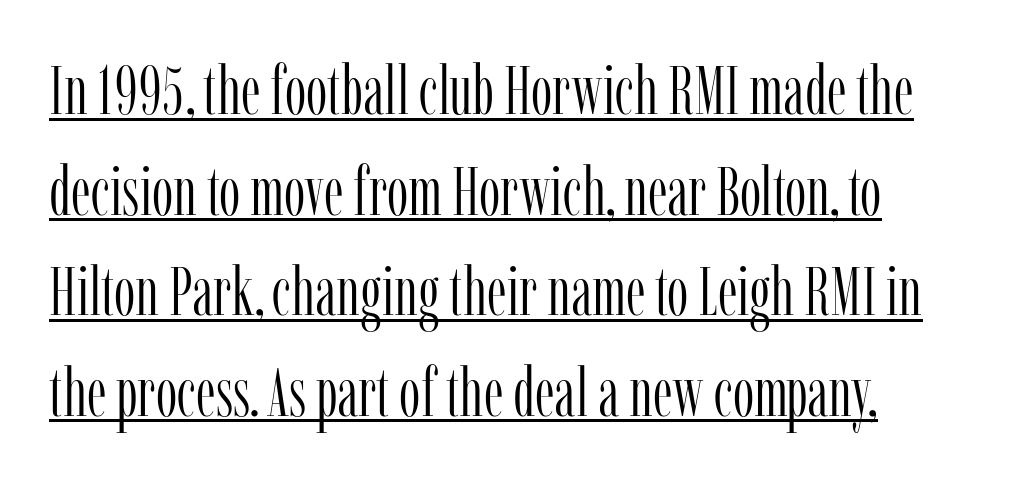
{"serif": "yes", "italic": "no", "bold": "no", "weight": "light", "width": "condensed", "stroke_contrast": "low", "x_height": "medium", "monospaced": "no", "underline": "yes", "align": "left", "line_spacing": "normal", "line_spacing_ratio": 1.48, "letter_spacing": "normal", "letter_spacing_em": 0.0, "glyph_px": 68}
